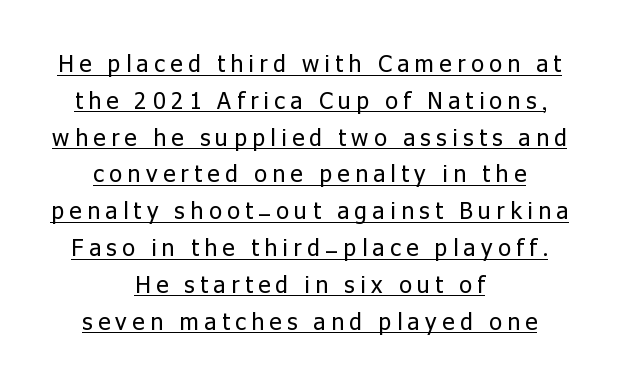
In terms of posture, this sample is upright. The passage is arranged like a title page — every line centered. Vertically, the passage feels balanced, rows spaced as you'd expect. Heaviness? Minimal to ordinary, like unemphasized prose. Between one letter and the next there's a generous, obvious gap.
